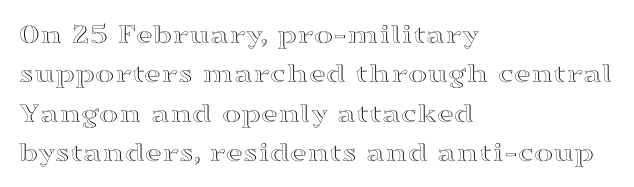
{"italic": "no", "width": "wide", "x_height": "medium", "monospaced": "no", "underline": "no", "align": "left", "line_spacing": "normal", "line_spacing_ratio": 1.36, "letter_spacing": "normal", "letter_spacing_em": 0.0, "glyph_px": 29}
